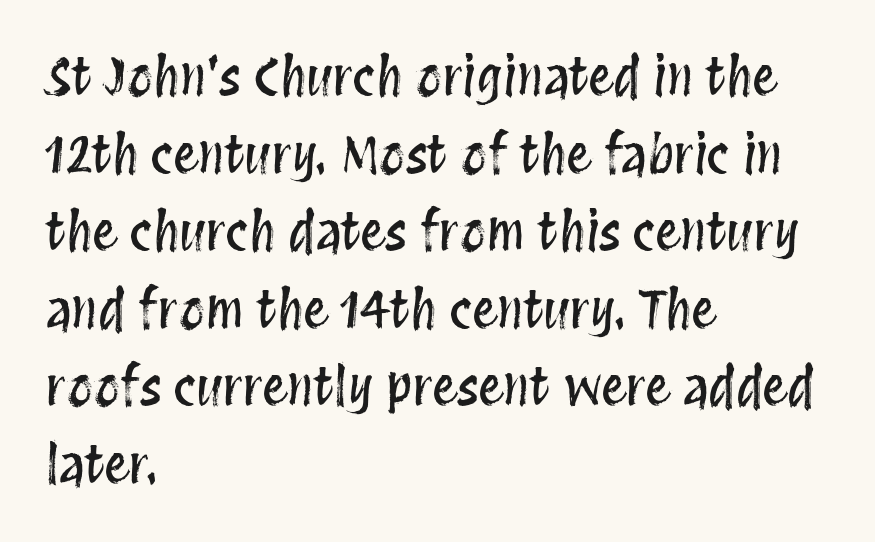
Unlike italic type, these characters show no tilt at all. Do the characters align in a grid? No, the font is proportional. Short and long lines alike share a common starting point at left. Letter spacing: default.
